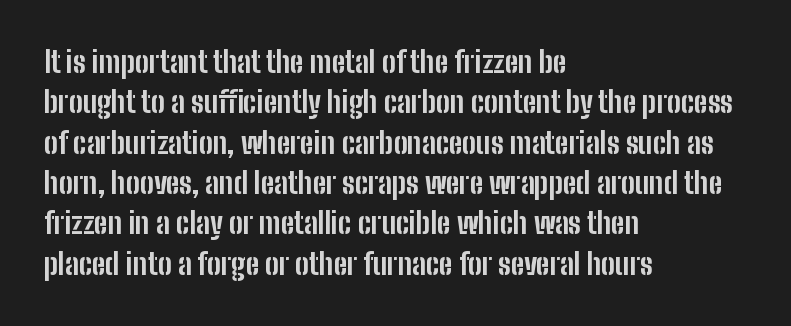
The image shows 29 px bold, condensed sans-serif type, upright; set left-aligned, normal line spacing (1.39x), normal letter spacing, not underlined; low stroke contrast and a medium x-height.
